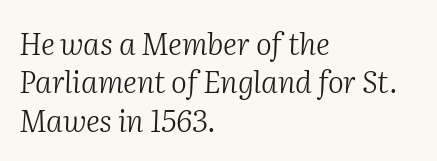
Q: Is the text bold? A: No.
Q: Is the text italic (slanted)? A: Yes, it leans right by about 2 degrees.
Q: Is the typeface a serif or a sans-serif typeface? A: Serif.
Q: Is the text underlined? A: No.
Q: How is the paragraph aligned? A: Left-aligned.
Q: Is the spacing between letters normal or unusually wide? A: Normal.
Q: Is the spacing between lines tight, normal or loose? A: Normal.
Q: Width (condensed, normal, or wide)? A: Normal.
Q: Stroke contrast? A: Medium.
Q: x-height? A: Medium.
Q: Monospaced? A: No.
